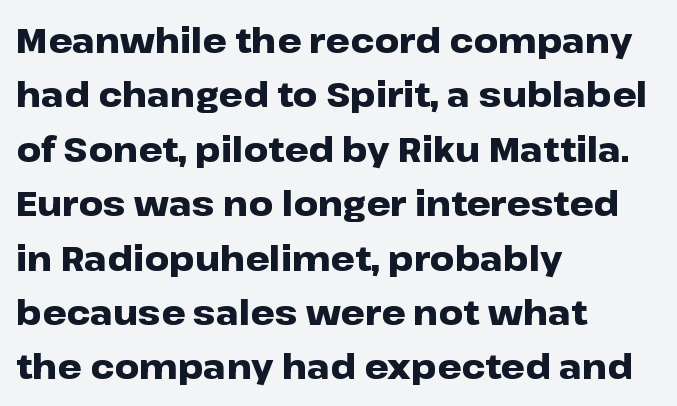
Typesetter's note: full bold, strokes at maximum text heaviness. Students, observe: this is what conventionally led text looks like. This is roman type, the default non-slanted kind. Spacing between characters is what you'd get straight out of the box. The setting favours the left margin, as ordinary paragraphs usually do.
